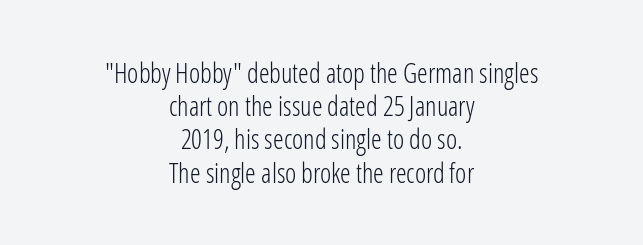
The image shows 27 px text type, upright; set centered, line spacing 1.23x, normal letter spacing, not underlined.
